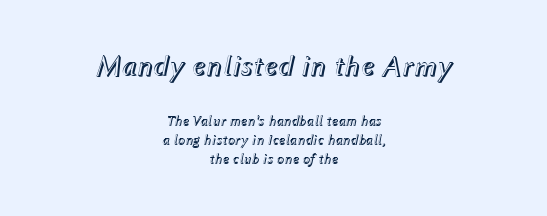
{"italic": "yes", "lean": "right", "slant_degrees": 12, "width": "normal", "x_height": "medium", "monospaced": "no", "underline": "no", "align": "center", "line_spacing": "normal", "line_spacing_ratio": 1.36, "letter_spacing": "normal", "letter_spacing_em": 0.0, "larger_block": "first", "size_ratio": 2.07, "glyph_px": 29}
